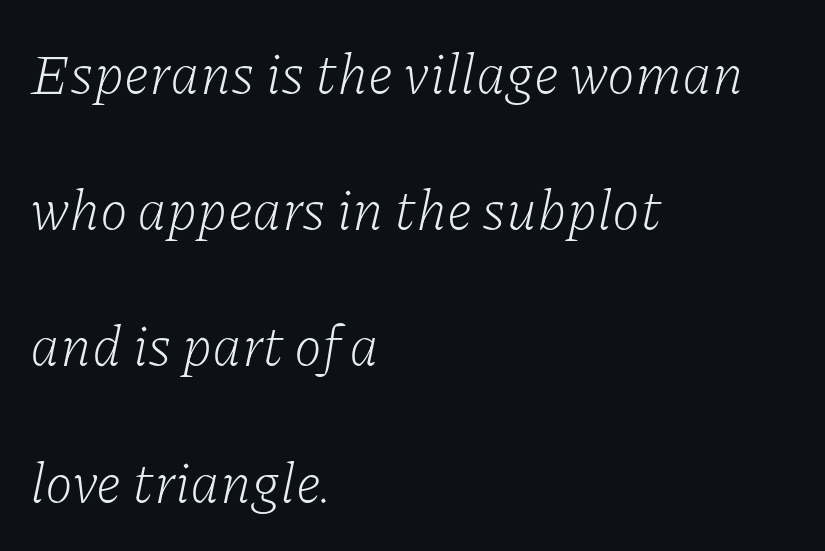
{"serif": "yes", "italic": "yes", "lean": "right", "slant_degrees": 11, "bold": "no", "weight": "light", "width": "normal", "stroke_contrast": "low", "x_height": "medium", "monospaced": "no", "underline": "no", "align": "left", "line_spacing": "loose", "line_spacing_ratio": 2.39, "letter_spacing": "normal", "letter_spacing_em": 0.0, "glyph_px": 57}
